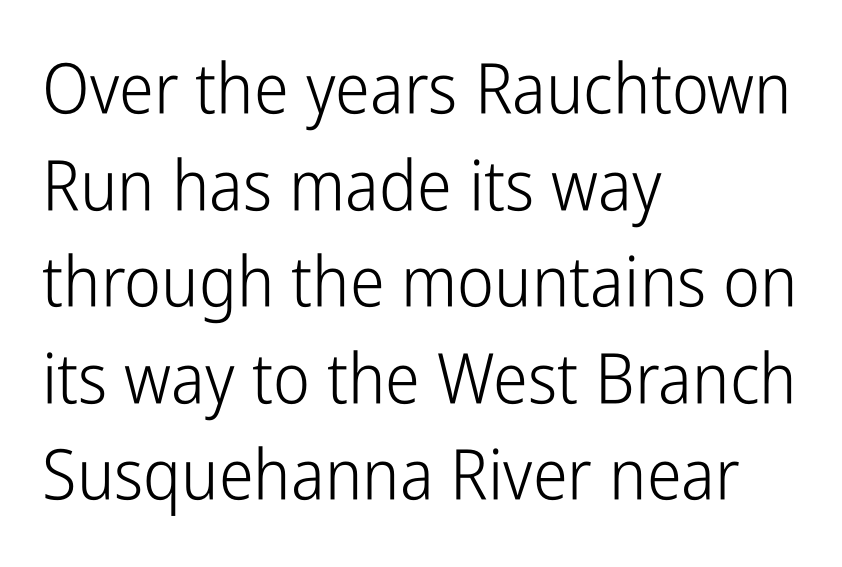
The image shows 70 px light, condensed sans-serif type, upright; set left-aligned, normal line spacing (1.38x), normal letter spacing, not underlined; low stroke contrast and a medium x-height.
